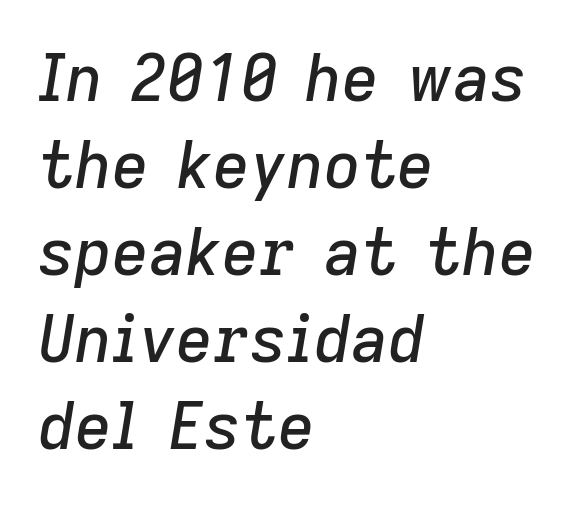
The designer left line spacing at the default. Does extra space separate the letters? No, they use regular spacing. Designer's note — italics engaged. A clean baseline with only descenders dipping below it.
